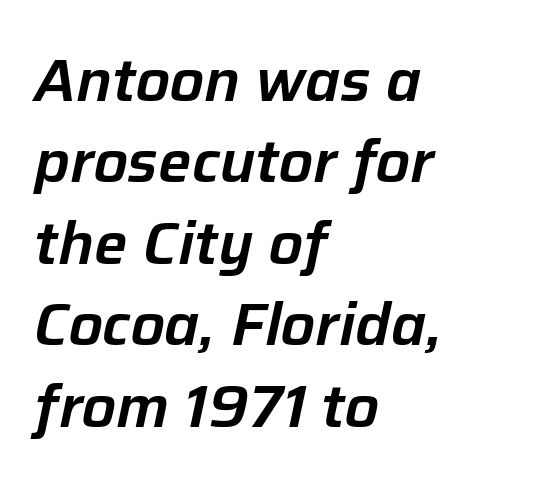
The image shows 59 px text type, italic (leaning right); set left-aligned, normal line spacing (1.38x), normal letter spacing, not underlined; low stroke contrast and a medium x-height.
